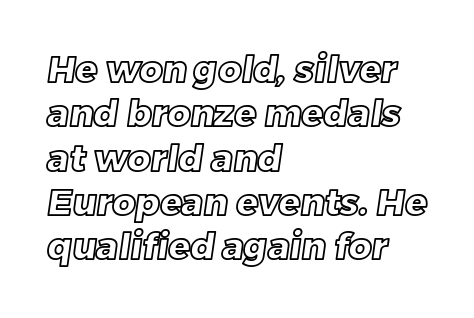
The image shows 36 px text type; set left-aligned, line spacing 1.23x, normal letter spacing, not underlined; a large x-height.
